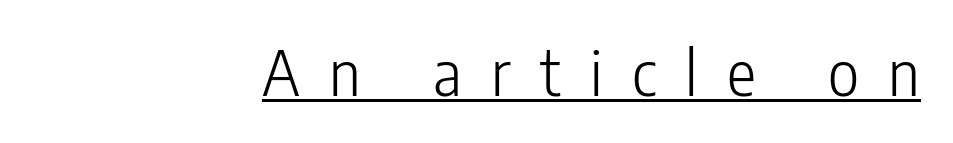
Somebody hit Ctrl+U on this one — the words are underlined. Note the varied advance widths — an 'i' is clearly narrower than an 'm'. Rendered with straight, roman letterforms. The typeface has the unassuming heft of standard copy or less. The tracking reads as deliberately expanded to a designer's eye. A sans-serif font was chosen for this passage.
